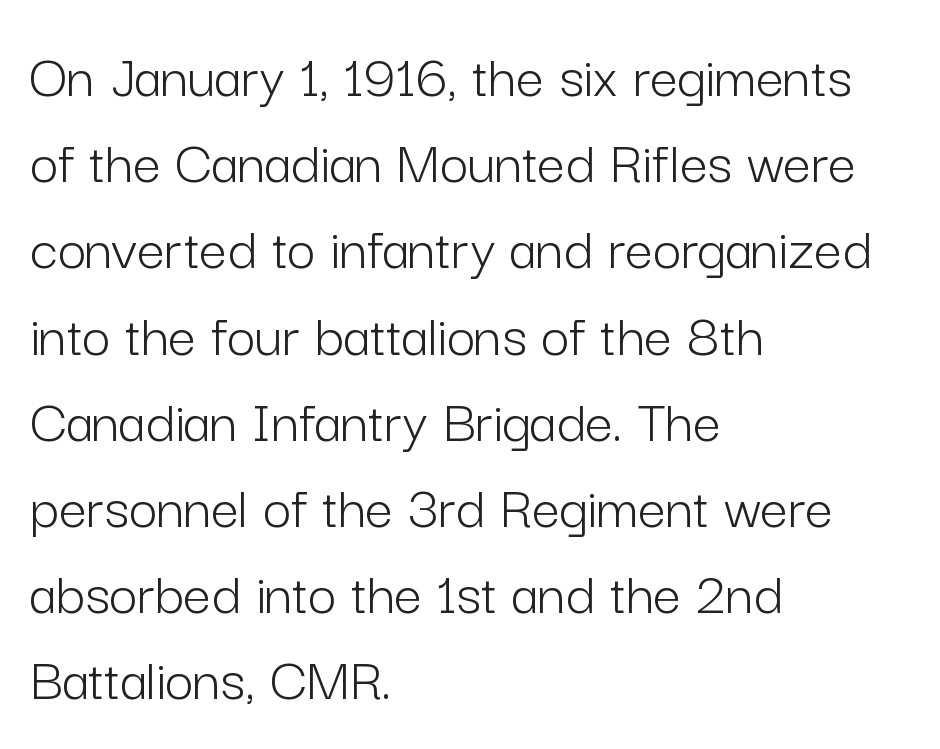
{"serif": "no", "italic": "no", "bold": "no", "weight": "light", "width": "normal", "stroke_contrast": "low", "x_height": "medium", "monospaced": "no", "underline": "no", "align": "left", "line_spacing": "normal", "line_spacing_ratio": 1.39, "letter_spacing": "normal", "letter_spacing_em": 0.0, "glyph_px": 62}
